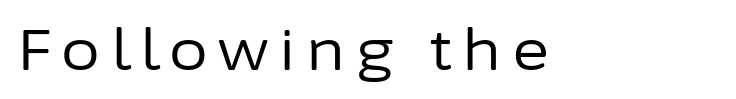
{"serif": "no", "italic": "no", "bold": "no", "weight": "regular", "width": "normal", "stroke_contrast": "low", "x_height": "medium", "monospaced": "no", "underline": "no", "glyph_px": 56}
